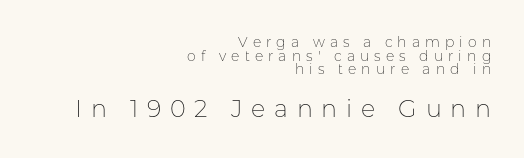
{"italic": "no", "bold": "no", "underline": "no", "align": "right", "line_spacing": "tight", "line_spacing_ratio": 0.98, "letter_spacing": "wide", "letter_spacing_em": 0.36, "larger_block": "second", "size_ratio": 1.71, "glyph_px": 24}
